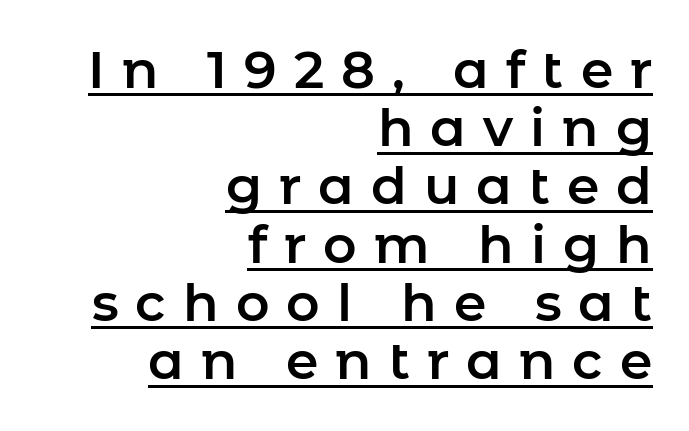
{"serif": "no", "italic": "no", "width": "normal", "stroke_contrast": "low", "x_height": "medium", "monospaced": "no", "underline": "yes", "align": "right", "line_spacing": "tight", "line_spacing_ratio": 1.12, "letter_spacing": "wide", "letter_spacing_em": 0.33, "glyph_px": 52}
